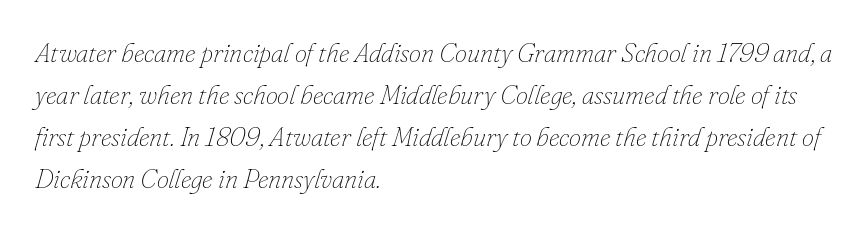
{"italic": "yes", "lean": "right", "slant_degrees": 16, "bold": "no", "underline": "no", "align": "left", "line_spacing": "normal", "line_spacing_ratio": 1.55, "letter_spacing": "normal", "letter_spacing_em": 0.0, "glyph_px": 27}
